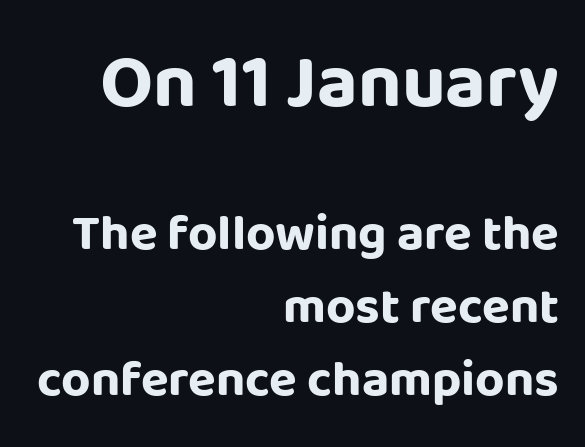
Anything drawn beneath the words? Only blank space. The ragged edge is on the left, which tells us the setting is flush right. Grotesque or geometric, the face here clearly has no serifs. Top chunk: large. Bottom chunk: small. Nope, not italic — everything's standing straight.
